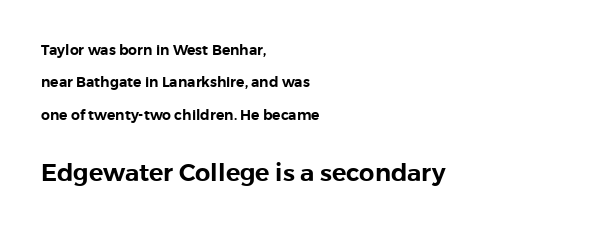
The words here are not underlined. Is the letter spacing exaggerated? No — it looks like the ordinary default. Horizontal alignment here is leftward, the default for most running prose. Rows of type keep a wide berth in the vertical direction. You can tell it's not italic because the verticals are truly vertical. Type size steps up from the first block to the second.
